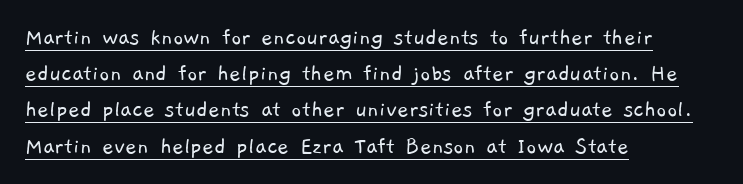
{"bold": "no", "underline": "yes", "align": "left", "line_spacing": "normal", "line_spacing_ratio": 1.45, "letter_spacing": "normal", "letter_spacing_em": 0.0, "glyph_px": 25}
